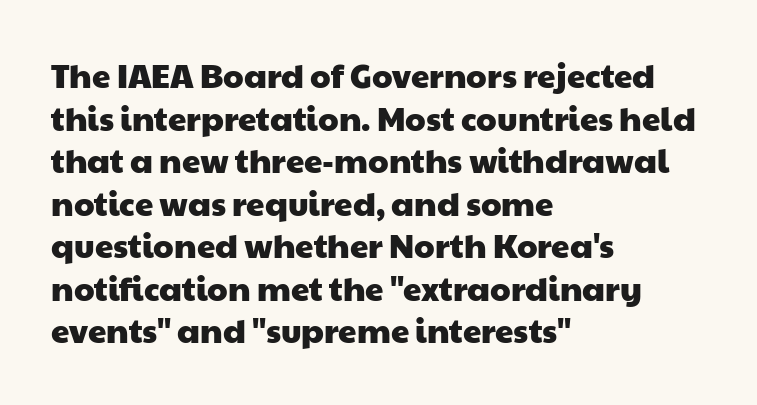
The image shows 33 px wide sans-serif type; set left-aligned, normal line spacing (1.29x), normal letter spacing, not underlined; low stroke contrast and a medium x-height.
